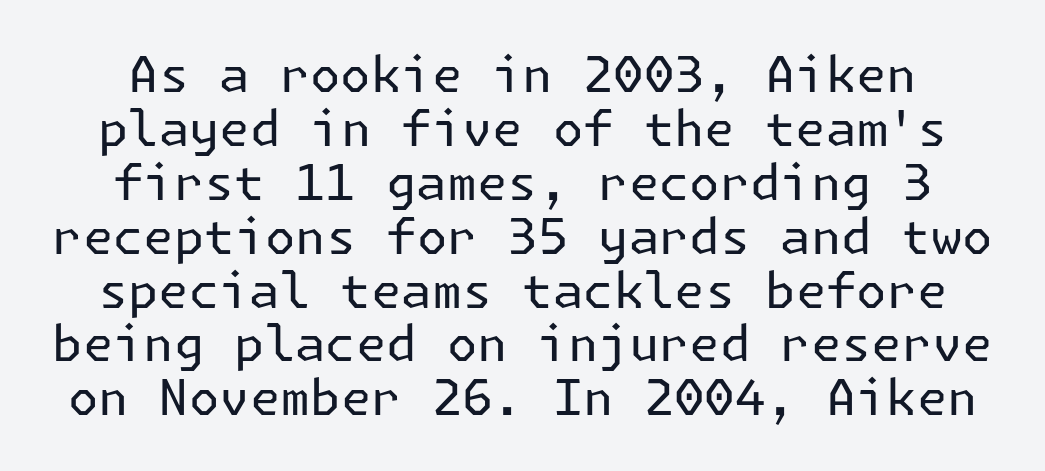
{"serif": "no", "italic": "no", "bold": "no", "weight": "regular", "width": "normal", "stroke_contrast": "low", "x_height": "medium", "underline": "no", "line_spacing": "tight", "line_spacing_ratio": 1.1, "letter_spacing": "normal", "letter_spacing_em": 0.0, "glyph_px": 49}
